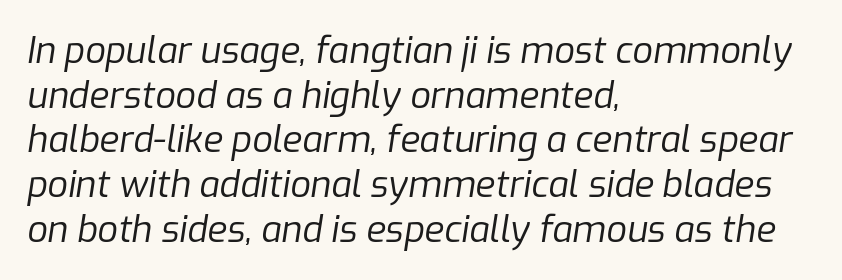
Default kerning and tracking; the words read as compact shapes. Is the block centered? No — it sits flush against the left margin. Is this a fixed-width face? No — the glyphs have proportional, varying widths. The gap between lines stays unmarked. Unbolded letterforms with no extra heft.
